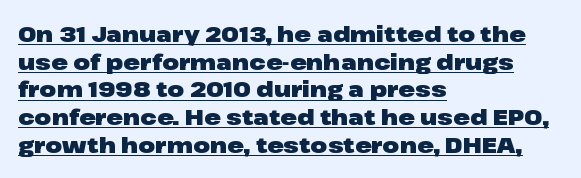
Q: Is the text bold? A: Yes.
Q: Is the text italic (slanted)? A: No, it is upright.
Q: Is the text underlined? A: Yes.
Q: How is the paragraph aligned? A: Left-aligned.
Q: Is the spacing between letters normal or unusually wide? A: Normal.
Q: Is the spacing between lines tight, normal or loose? A: Normal.
